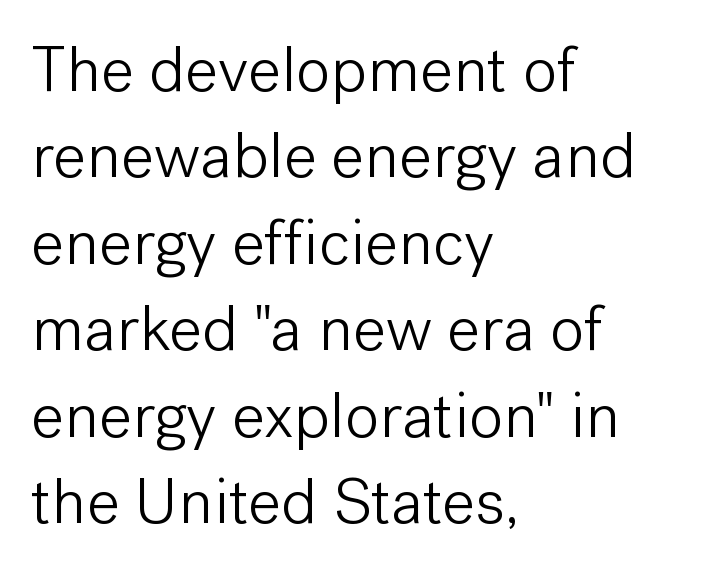
A typesetter would call this proportional, since set widths differ per character. The line-height multiplier appears to be the usual default. Typeset ragged right — the left edge is the straight one. The letters look calm and open, with moderate or lighter stems.
